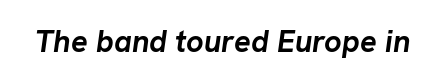
Q: Is the text bold? A: Yes.
Q: Is the text italic (slanted)? A: Yes, it leans right by about 8 degrees.
Q: Is the text underlined? A: No.
Q: Is the spacing between letters normal or unusually wide? A: Normal.
Q: Width (condensed, normal, or wide)? A: Normal.
Q: Stroke contrast? A: Low.
Q: x-height? A: Medium.
Q: Monospaced? A: No.
